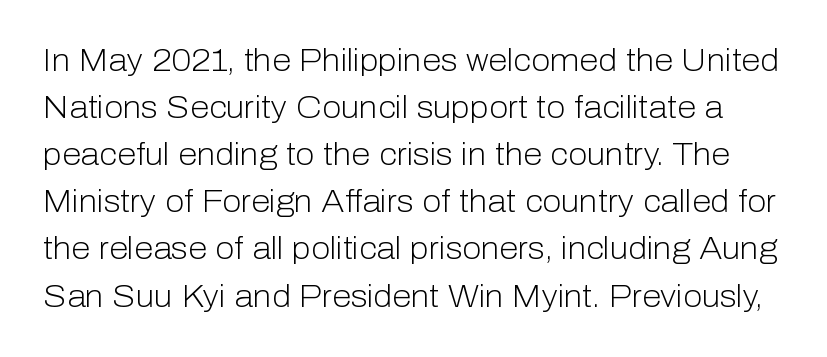
{"serif": "no", "italic": "no", "bold": "no", "weight": "light", "width": "normal", "stroke_contrast": "low", "x_height": "medium", "monospaced": "no", "underline": "no", "line_spacing": "normal", "line_spacing_ratio": 1.52, "letter_spacing": "normal", "letter_spacing_em": 0.0, "glyph_px": 31}
